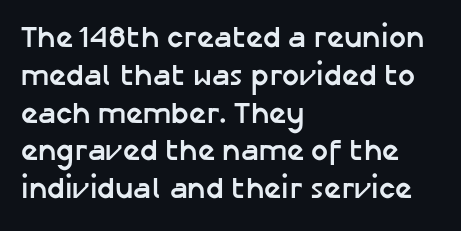
{"serif": "no", "italic": "no", "bold": "yes", "weight": "semibold", "width": "normal", "stroke_contrast": "low", "x_height": "medium", "monospaced": "no", "underline": "no", "align": "left", "line_spacing": "normal", "line_spacing_ratio": 1.26, "letter_spacing": "normal", "letter_spacing_em": 0.0, "glyph_px": 30}
